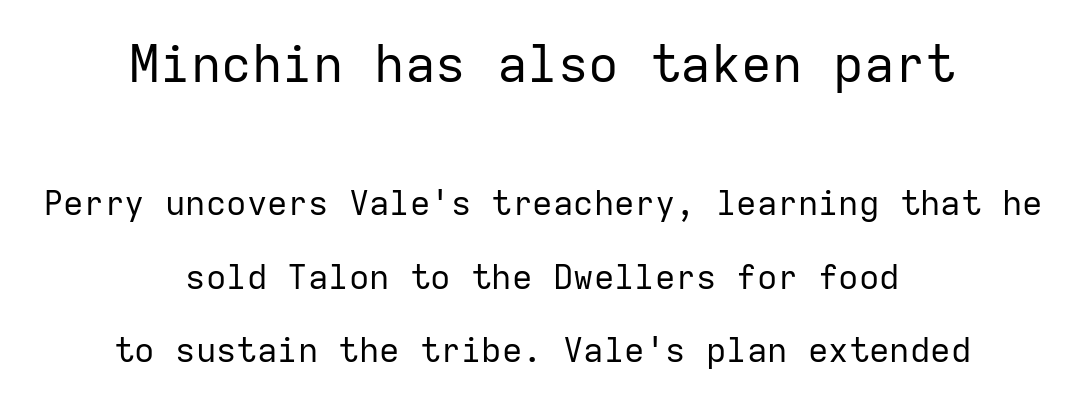
The image shows 51 px regular-weight sans-serif type, upright, monospaced; set centered, loose line spacing (2.15x), normal letter spacing, not underlined; the first (top) block is 1.5x larger; low stroke contrast and a medium x-height.
